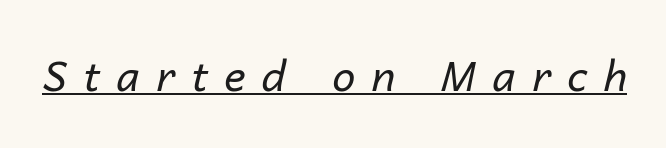
{"italic": "yes", "lean": "right", "slant_degrees": 14, "bold": "no", "weight": "regular", "width": "normal", "stroke_contrast": "low", "x_height": "medium", "monospaced": "no", "underline": "yes", "letter_spacing": "wide", "letter_spacing_em": 0.41, "glyph_px": 41}
